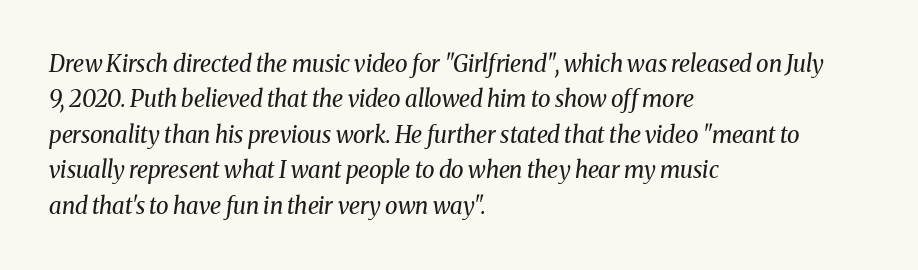
Q: Is the text bold? A: No.
Q: Is the text italic (slanted)? A: Yes, it leans right by about 8 degrees.
Q: Is the text underlined? A: No.
Q: How is the paragraph aligned? A: Left-aligned.
Q: Is the spacing between letters normal or unusually wide? A: Normal.
Q: Is the spacing between lines tight, normal or loose? A: Normal.
